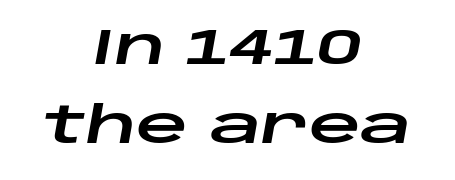
{"italic": "yes", "lean": "right", "slant_degrees": 10, "width": "wide", "stroke_contrast": "low", "x_height": "large", "monospaced": "no", "underline": "no", "align": "center", "line_spacing": "normal", "line_spacing_ratio": 1.55, "letter_spacing": "normal", "letter_spacing_em": 0.0, "glyph_px": 51}
